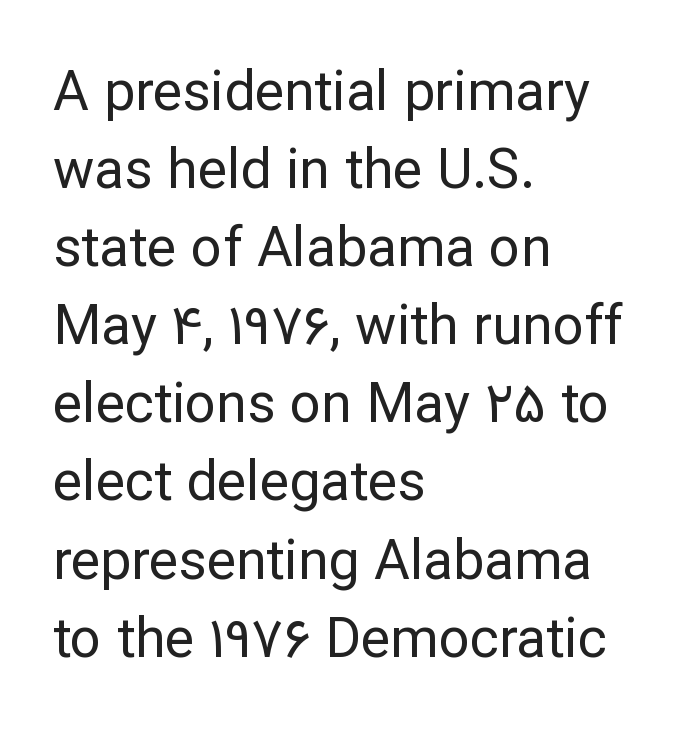
Q: Is the text bold? A: No.
Q: Is the text italic (slanted)? A: No, it is upright.
Q: Is the typeface a serif or a sans-serif typeface? A: Sans-serif.
Q: Is the text underlined? A: No.
Q: How is the paragraph aligned? A: Left-aligned.
Q: Is the spacing between letters normal or unusually wide? A: Normal.
Q: Is the spacing between lines tight, normal or loose? A: Normal.
Q: Width (condensed, normal, or wide)? A: Normal.
Q: Stroke contrast? A: Low.
Q: x-height? A: Medium.
Q: Monospaced? A: No.
